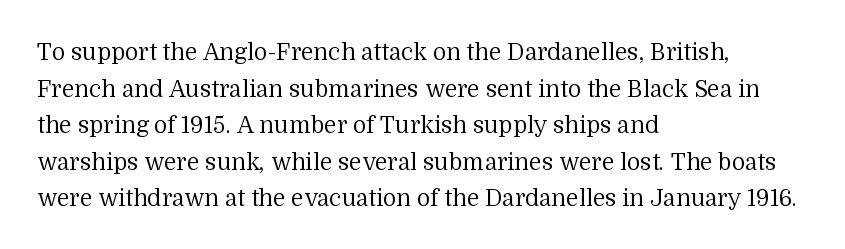
The image shows 23 px text type, upright; set left-aligned, normal line spacing (1.59x), normal letter spacing, not underlined.
